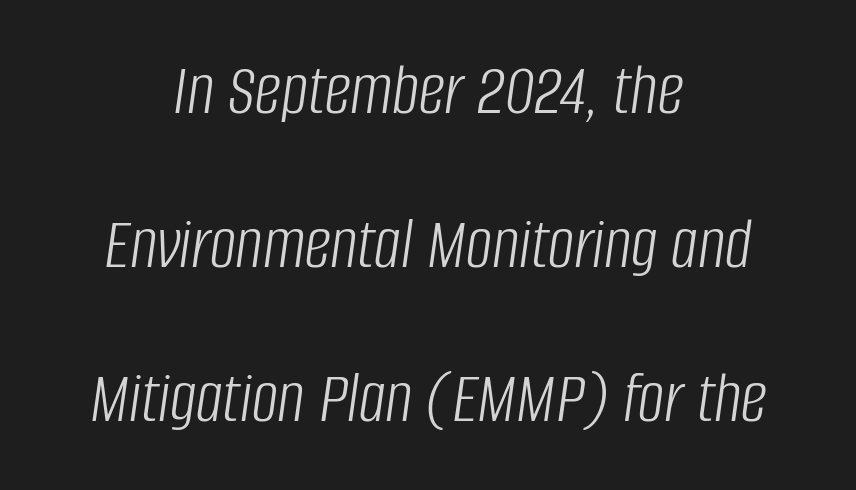
{"italic": "yes", "lean": "right", "slant_degrees": 8, "bold": "no", "weight": "light", "width": "condensed", "stroke_contrast": "low", "x_height": "large", "monospaced": "no", "underline": "no", "align": "center", "line_spacing": "loose", "line_spacing_ratio": 2.08, "letter_spacing": "normal", "letter_spacing_em": 0.0, "glyph_px": 74}
